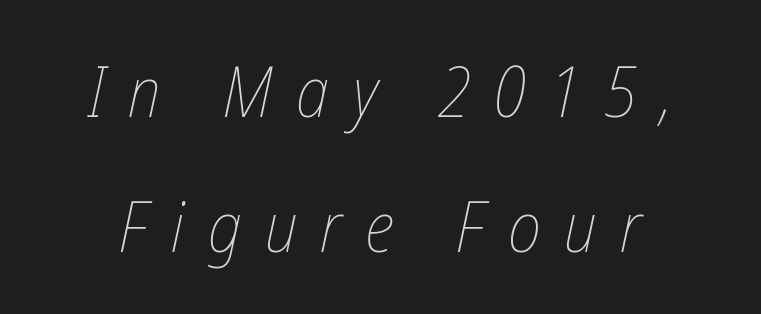
Each letter keeps its own natural width here, so spacing adapts to shape. Look at the tracking — it's clearly loosened, letters drifting apart. Check the space under the baseline: it is left empty. Weight: regular or lighter.
